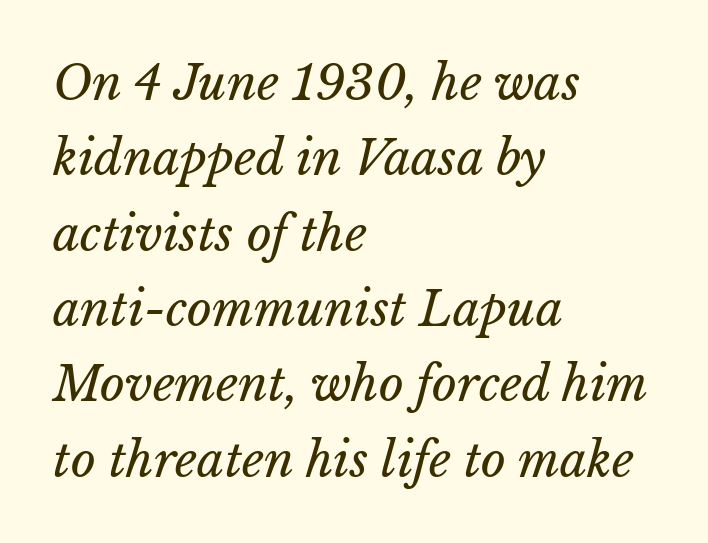
{"bold": "no", "weight": "regular", "width": "normal", "stroke_contrast": "low", "x_height": "medium", "monospaced": "no", "underline": "no", "align": "left", "line_spacing": "normal", "line_spacing_ratio": 1.57, "letter_spacing": "normal", "letter_spacing_em": 0.0, "glyph_px": 48}
